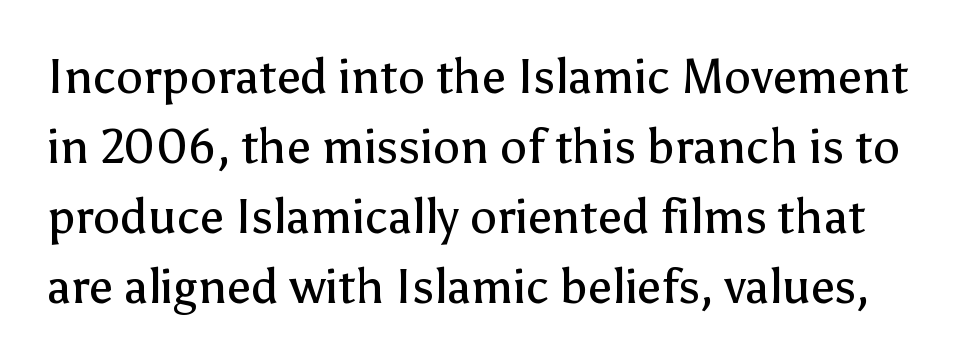
Underlining? Definitely not there. Compared with typical paragraphs, the rows here are spaced about the same. Is the letter spacing exaggerated? No — it looks like the ordinary default. Varying glyph widths throughout — classic text-font behaviour.
